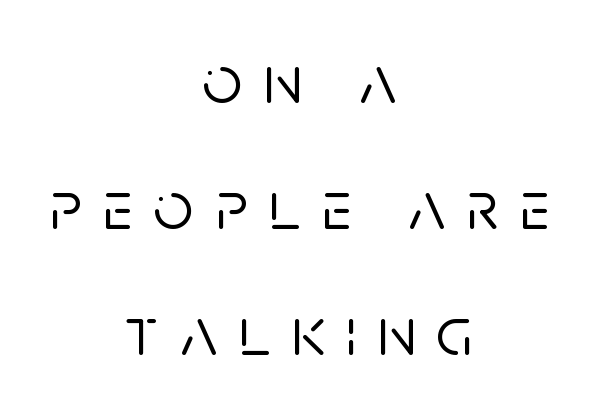
The image shows 70 px sans-serif type, upright; set centered, line spacing 1.8x, unusually wide letter spacing (+0.31 em), not underlined; low stroke contrast and a large x-height.
